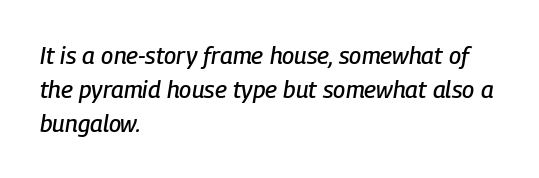
Q: Is the text italic (slanted)? A: Yes, it leans right by about 9 degrees.
Q: Is the text underlined? A: No.
Q: How is the paragraph aligned? A: Left-aligned.
Q: Is the spacing between letters normal or unusually wide? A: Normal.
Q: Is the spacing between lines tight, normal or loose? A: Normal.
